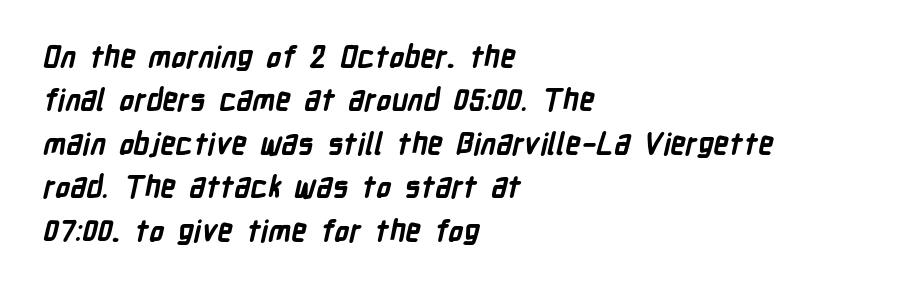
Q: Is the text bold? A: Yes.
Q: Is the typeface a serif or a sans-serif typeface? A: Sans-serif.
Q: Is the text underlined? A: No.
Q: How is the paragraph aligned? A: Left-aligned.
Q: Is the spacing between letters normal or unusually wide? A: Normal.
Q: Is the spacing between lines tight, normal or loose? A: Normal.
Q: Width (condensed, normal, or wide)? A: Condensed.
Q: Stroke contrast? A: Low.
Q: x-height? A: Medium.
Q: Monospaced? A: No.
